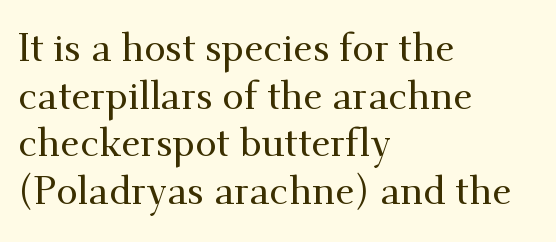
{"serif": "yes", "italic": "no", "width": "normal", "stroke_contrast": "medium", "x_height": "small", "monospaced": "no", "underline": "no", "align": "left", "line_spacing_ratio": 1.22, "letter_spacing": "normal", "letter_spacing_em": 0.0, "glyph_px": 39}
